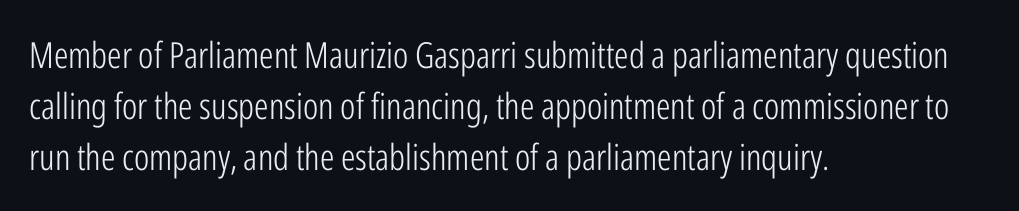
Q: Is the text bold? A: No.
Q: Is the text italic (slanted)? A: No, it is upright.
Q: Is the typeface a serif or a sans-serif typeface? A: Sans-serif.
Q: Is the text underlined? A: No.
Q: How is the paragraph aligned? A: Left-aligned.
Q: Is the spacing between letters normal or unusually wide? A: Normal.
Q: Is the spacing between lines tight, normal or loose? A: Normal.
Q: Width (condensed, normal, or wide)? A: Condensed.
Q: Stroke contrast? A: Low.
Q: x-height? A: Medium.
Q: Monospaced? A: No.
